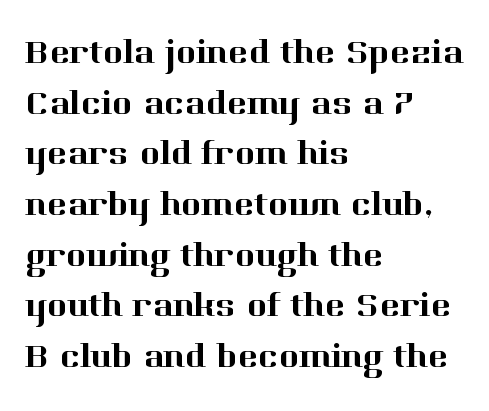
Q: Is the text italic (slanted)? A: No, it is upright.
Q: Is the typeface a serif or a sans-serif typeface? A: Serif.
Q: Is the text underlined? A: No.
Q: How is the paragraph aligned? A: Left-aligned.
Q: Is the spacing between letters normal or unusually wide? A: Normal.
Q: Is the spacing between lines tight, normal or loose? A: Normal.
Q: Width (condensed, normal, or wide)? A: Normal.
Q: Stroke contrast? A: High.
Q: x-height? A: Medium.
Q: Monospaced? A: No.
